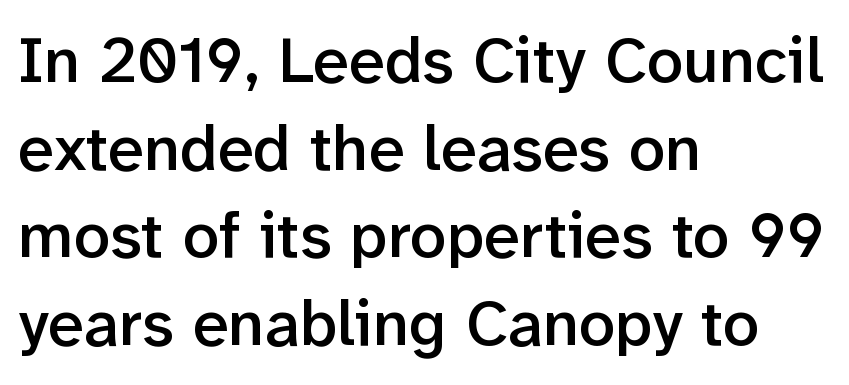
Q: Is the text bold? A: Semi-bold.
Q: Is the text italic (slanted)? A: No, it is upright.
Q: Is the typeface a serif or a sans-serif typeface? A: Sans-serif.
Q: Is the text underlined? A: No.
Q: How is the paragraph aligned? A: Left-aligned.
Q: Is the spacing between letters normal or unusually wide? A: Normal.
Q: Is the spacing between lines tight, normal or loose? A: Normal.
Q: Width (condensed, normal, or wide)? A: Normal.
Q: Stroke contrast? A: Low.
Q: x-height? A: Medium.
Q: Monospaced? A: No.
